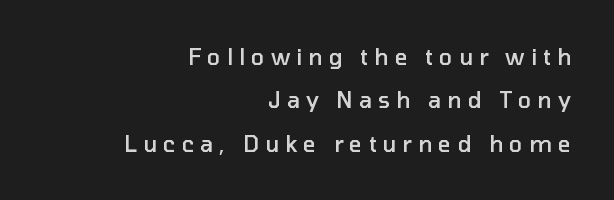
The image shows 22 px text type, upright; set right-aligned, loose line spacing (1.97x), unusually wide letter spacing (+0.28 em), not underlined.
